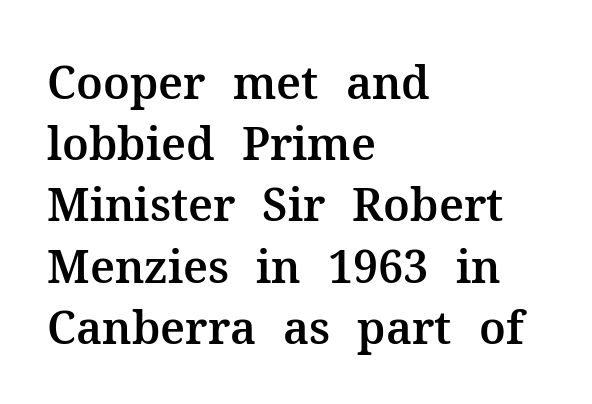
This sample has the flowing, uneven cadence of proportional lettering. The lines in this sample share a left origin and differ only in where they stop. This sample keeps an unexceptional amount of space between lines. The letters stand upright; this is a roman face. Each row of text sits above clean, open space.
